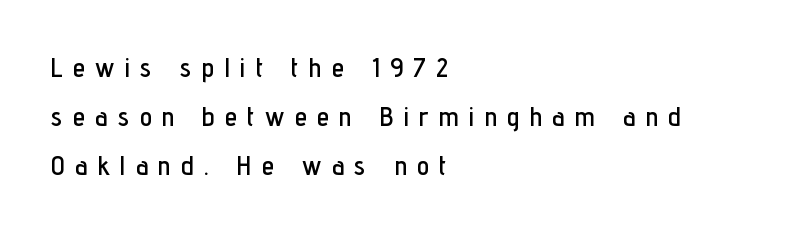
The image shows 27 px text type, upright; set left-aligned, line spacing 1.82x, unusually wide letter spacing (+0.39 em), not underlined.
